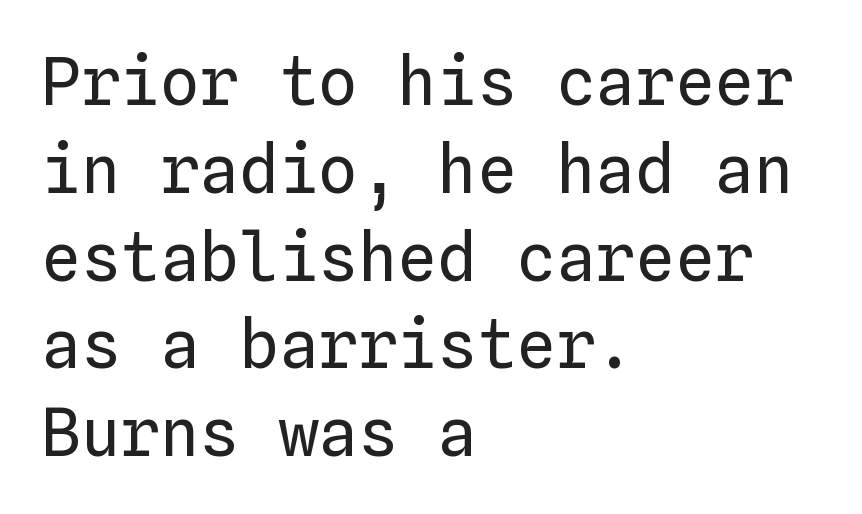
Does the copy run flush right? No — it runs flush left. Descender tails drop into unmarked territory. You could count columns in this text — the font is strictly monospaced. Upright lettering throughout.
